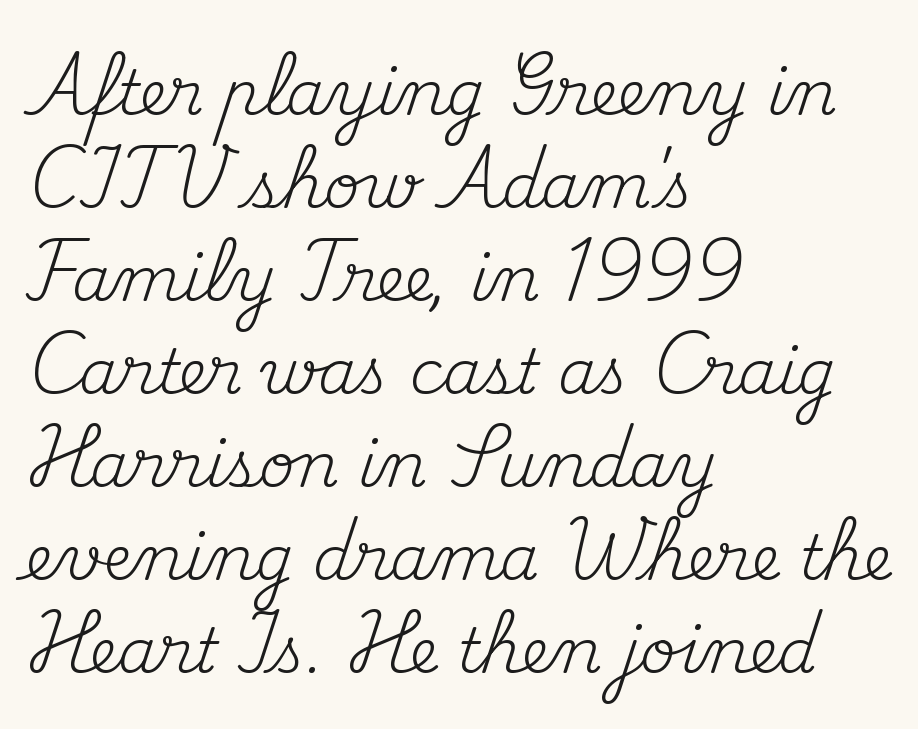
Q: Is the text bold? A: No.
Q: Is the text italic (slanted)? A: Yes.
Q: Is the typeface a serif or a sans-serif typeface? A: Serif.
Q: Is the text underlined? A: No.
Q: How is the paragraph aligned? A: Left-aligned.
Q: Is the spacing between letters normal or unusually wide? A: Normal.
Q: Is the spacing between lines tight, normal or loose? A: Normal.
Q: Width (condensed, normal, or wide)? A: Normal.
Q: Stroke contrast? A: Medium.
Q: x-height? A: Small.
Q: Monospaced? A: No.
